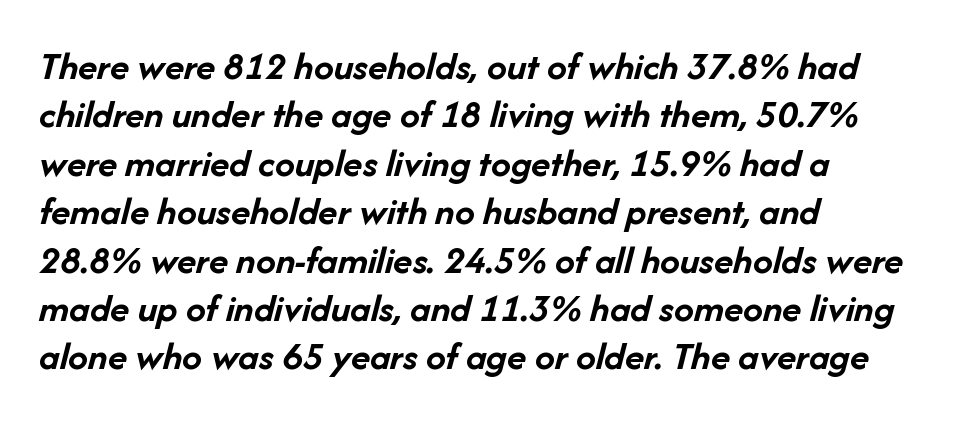
{"italic": "yes", "lean": "right", "slant_degrees": 14, "bold": "yes", "weight": "semibold", "width": "normal", "stroke_contrast": "low", "x_height": "medium", "monospaced": "no", "underline": "no", "align": "left", "line_spacing_ratio": 1.21, "letter_spacing": "normal", "letter_spacing_em": 0.0, "glyph_px": 40}
